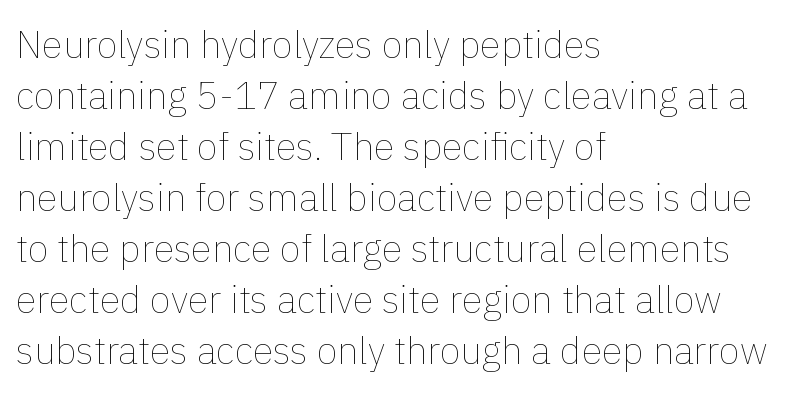
Q: Is the text bold? A: No.
Q: Is the text italic (slanted)? A: No, it is upright.
Q: Is the text underlined? A: No.
Q: How is the paragraph aligned? A: Left-aligned.
Q: Is the spacing between letters normal or unusually wide? A: Normal.
Q: Is the spacing between lines tight, normal or loose? A: Normal.
Q: Width (condensed, normal, or wide)? A: Normal.
Q: Stroke contrast? A: Low.
Q: x-height? A: Medium.
Q: Monospaced? A: No.
